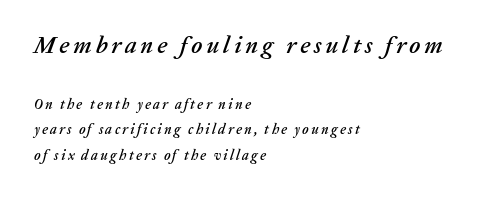
Q: Is the text italic (slanted)? A: Yes, it leans right by about 20 degrees.
Q: Is the text underlined? A: No.
Q: How is the paragraph aligned? A: Left-aligned.
Q: Which block of text is set in a larger size, the first (top) or the second (bottom)? A: The first (top) one.
